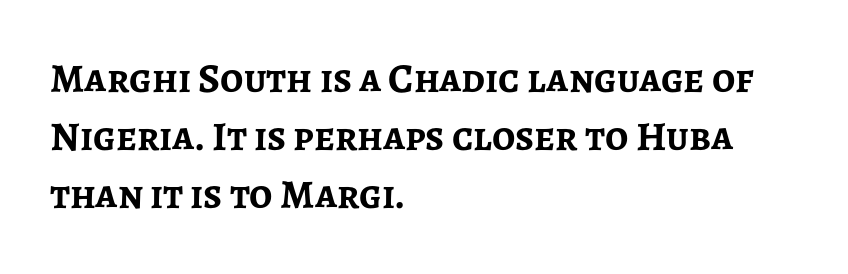
{"serif": "no", "italic": "no", "bold": "yes", "weight": "semibold", "width": "normal", "stroke_contrast": "low", "x_height": "medium", "monospaced": "no", "underline": "no", "align": "left", "line_spacing": "normal", "line_spacing_ratio": 1.42, "letter_spacing": "normal", "letter_spacing_em": 0.0, "glyph_px": 41}
